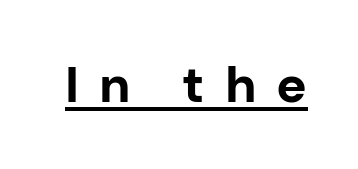
The image shows 51 px bold sans-serif type, upright; set unusually wide letter spacing (+0.39 em), underlined; low stroke contrast and a medium x-height.
